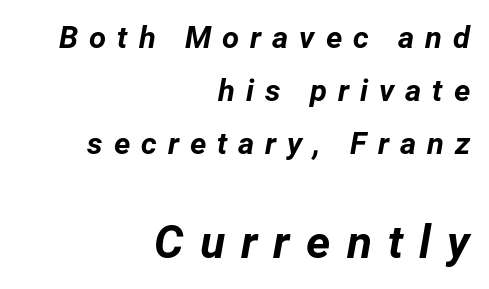
The horizontal fit of the characters is loose and conspicuously gappy. This sample is right-justified, so line beginnings fall wherever the words allow. The face used here has the dense, thick strokes of a bold. There's an unmistakable incline to the writing here.
